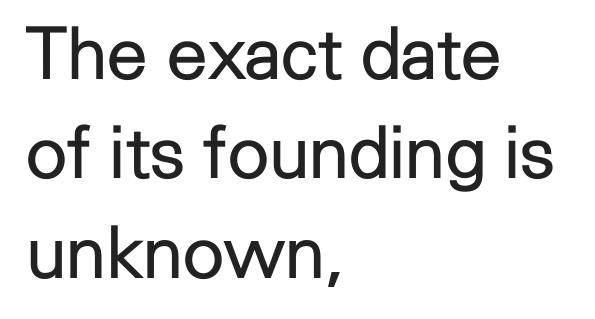
The image shows 73 px regular-weight sans-serif type, upright; set left-aligned, normal line spacing (1.36x), normal letter spacing, not underlined; low stroke contrast and a medium x-height.
